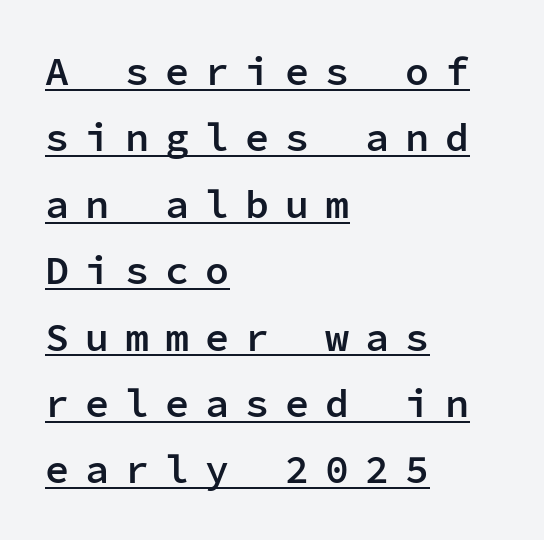
{"serif": "no", "italic": "no", "bold": "semi", "weight": "semibold", "width": "normal", "stroke_contrast": "low", "x_height": "medium", "monospaced": "yes", "underline": "yes", "align": "left", "line_spacing": "normal", "line_spacing_ratio": 1.66, "letter_spacing": "wide", "letter_spacing_em": 0.4, "glyph_px": 40}
